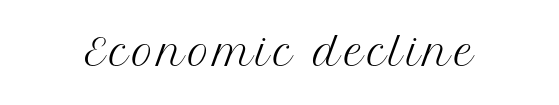
Spacing verdict: proportional, widths tailored to each character. This is not heavy type; no bold has been used. Plain, unruled lines of type. A typesetter would label this face a serif.
